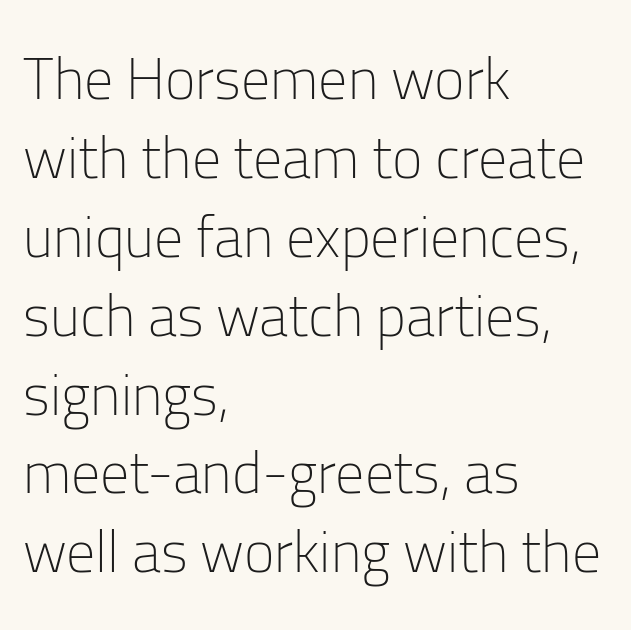
The image shows 58 px light sans-serif type, upright; set left-aligned, normal line spacing (1.36x), normal letter spacing, not underlined; low stroke contrast and a medium x-height.
